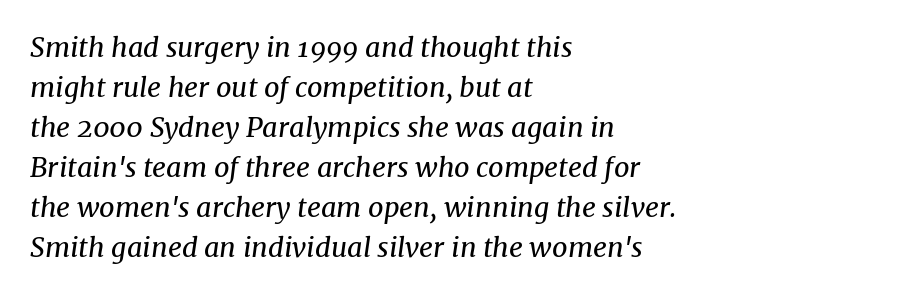
The image shows 27 px text type, italic (leaning right); set left-aligned, normal line spacing (1.48x), normal letter spacing, not underlined.
